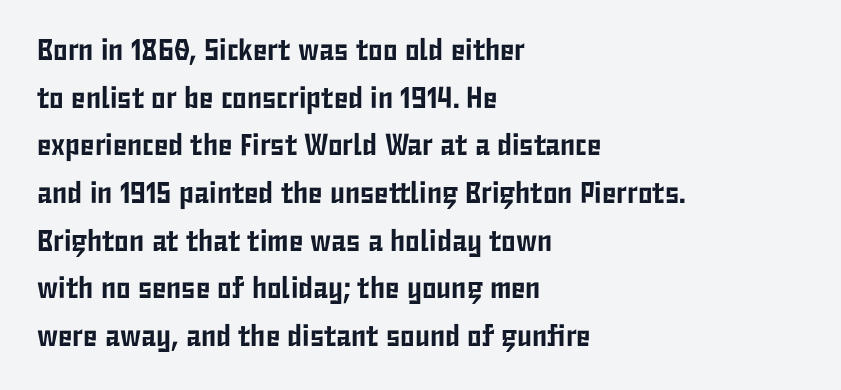
The image shows 30 px condensed sans-serif type, upright; set left-aligned, normal line spacing (1.59x), normal letter spacing, not underlined; low stroke contrast and a medium x-height.
